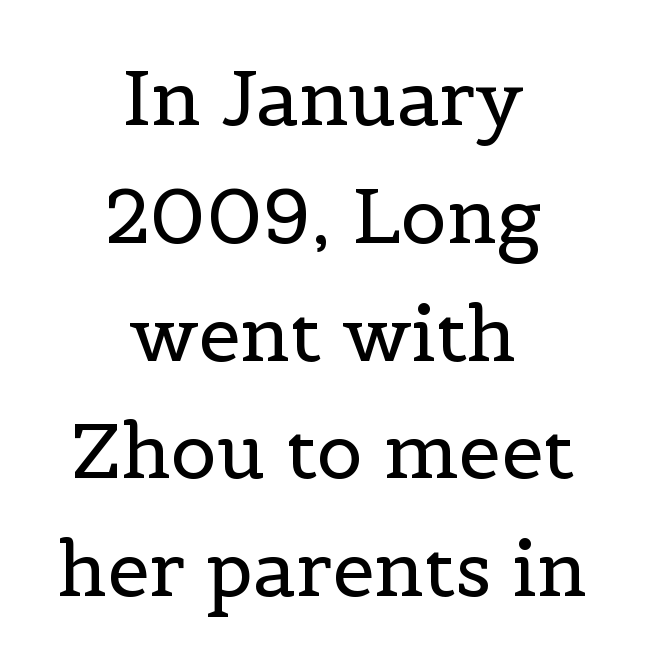
The image shows 76 px regular-weight serif type, upright; set centered, normal line spacing (1.55x), normal letter spacing, not underlined; a medium x-height.
